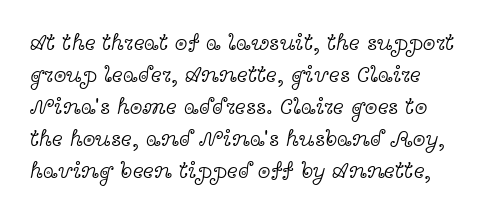
Q: Is the text bold? A: No.
Q: Is the text italic (slanted)? A: Yes.
Q: Is the text underlined? A: No.
Q: Is the spacing between letters normal or unusually wide? A: Normal.
Q: Is the spacing between lines tight, normal or loose? A: Normal.
